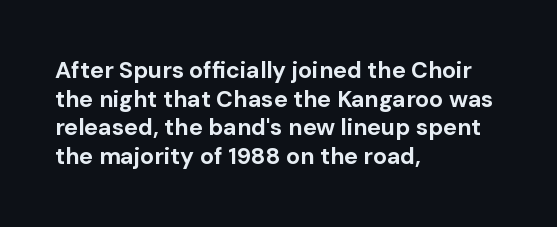
Q: Is the text bold? A: Yes.
Q: Is the text italic (slanted)? A: No, it is upright.
Q: Is the text underlined? A: No.
Q: How is the paragraph aligned? A: Left-aligned.
Q: Is the spacing between letters normal or unusually wide? A: Normal.
